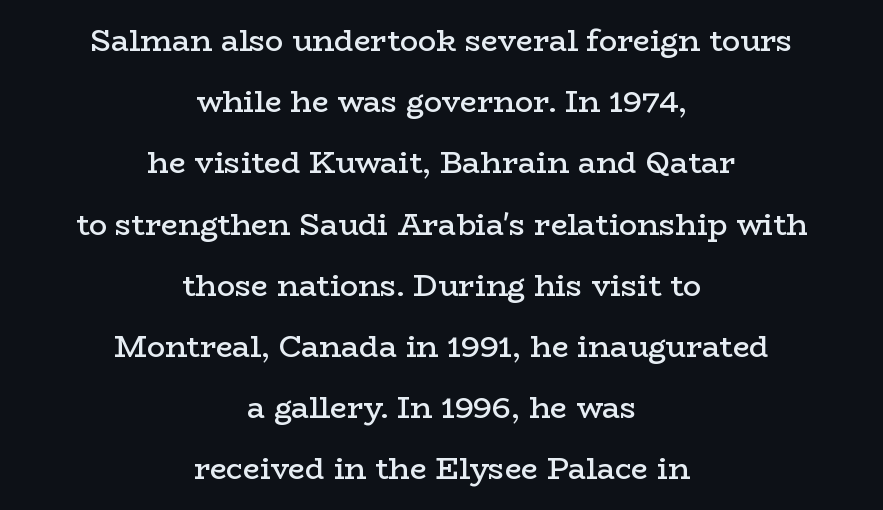
Q: Is the text bold? A: Semi-bold.
Q: Is the text italic (slanted)? A: No, it is upright.
Q: Is the typeface a serif or a sans-serif typeface? A: Serif.
Q: Is the text underlined? A: No.
Q: How is the paragraph aligned? A: Centered.
Q: Is the spacing between letters normal or unusually wide? A: Normal.
Q: Is the spacing between lines tight, normal or loose? A: Loose.
Q: Width (condensed, normal, or wide)? A: Wide.
Q: Stroke contrast? A: Low.
Q: x-height? A: Medium.
Q: Monospaced? A: No.
